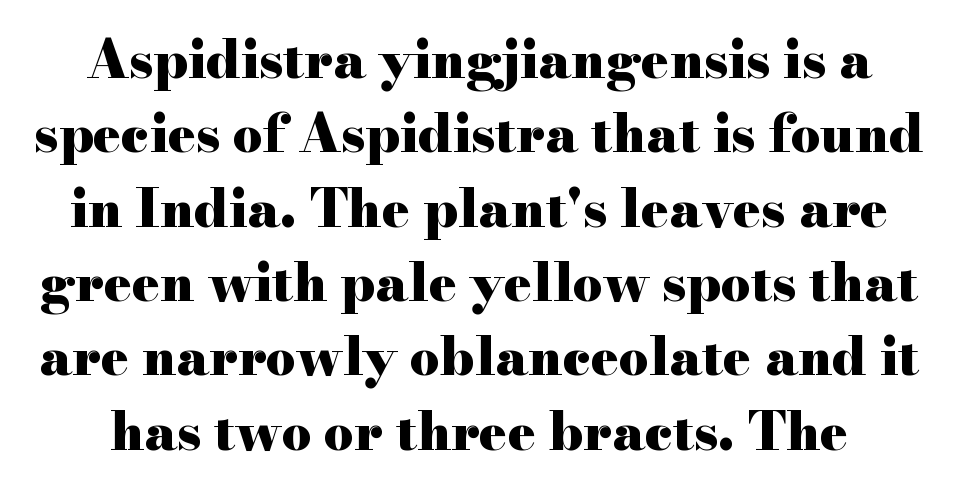
A serif font was chosen for this passage. These lines keep a tight, regular rhythm from letter to letter. The vertical gap from one line to the next is medium. Compared with an ordinary text face, these strokes are far heavier — a full bold. The rendering uses natural spacing where letterforms have individual widths.
